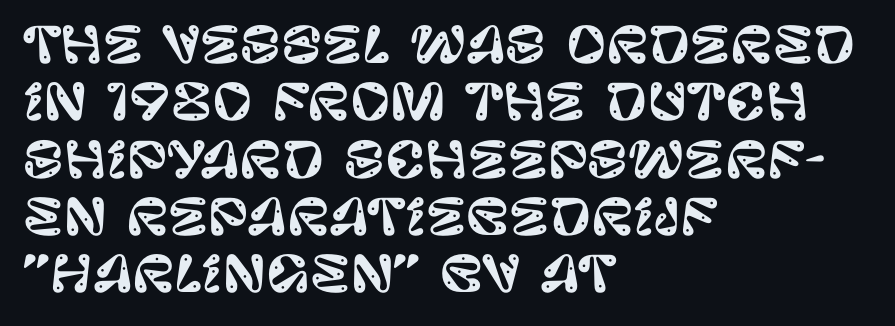
Is this a fixed-width face? No — the glyphs have proportional, varying widths. The glyphs are unaccompanied by any horizontal stroke below them. The line texture is even and compact thanks to regular tracking. Check where the strokes stop: nothing finishes them off — pure sans.
